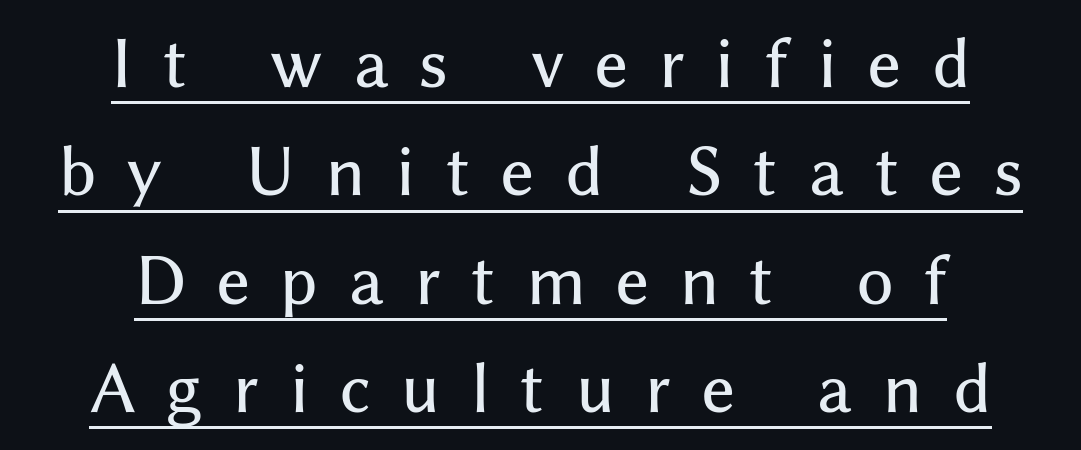
The image shows 63 px sans-serif type, upright; set centered, line spacing 1.72x, unusually wide letter spacing (+0.49 em), underlined; medium stroke contrast and a medium x-height.
